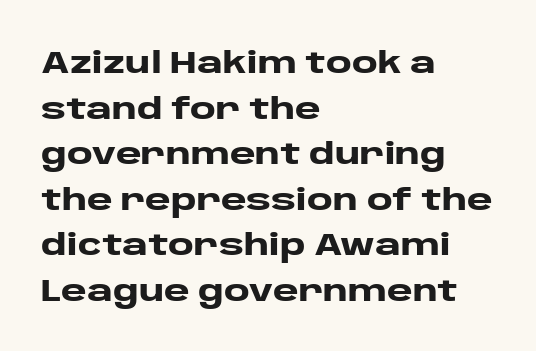
The image shows 31 px heavy, wide sans-serif type, upright; set left-aligned, normal line spacing (1.47x), normal letter spacing, not underlined; low stroke contrast and a large x-height.
